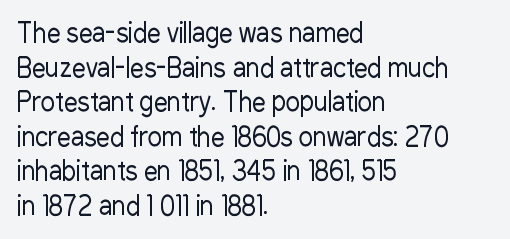
Q: Is the text bold? A: No.
Q: Is the text italic (slanted)? A: No, it is upright.
Q: Is the text underlined? A: No.
Q: How is the paragraph aligned? A: Left-aligned.
Q: Is the spacing between letters normal or unusually wide? A: Normal.
Q: Is the spacing between lines tight, normal or loose? A: Normal.
